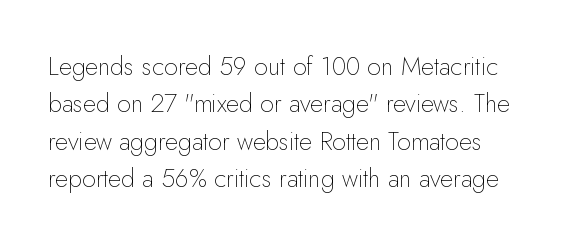
Style check: upright. Descenders are the only things crossing below the line. Stems here are at most as thick as an everyday book face. In terms of letterspacing, this is plain default setting. Vertical spacing — default.
